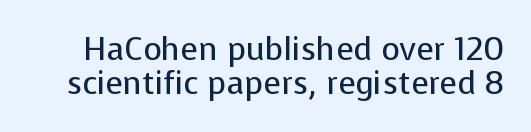
The image shows 32 px regular-weight sans-serif type, upright; set tight line spacing (1.06x), normal letter spacing, not underlined; low stroke contrast and a medium x-height.
